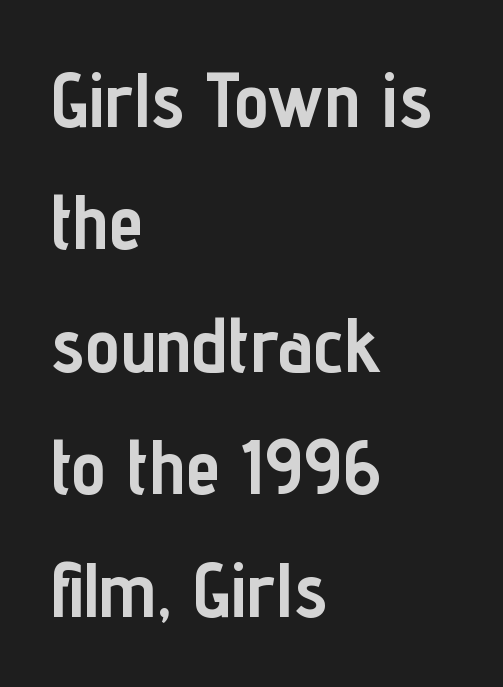
Notice how thick the strokes are: this is what a full bold looks like. The ragged edge is on the right, which tells us the setting is flush left. Looks like regular typesetting: each glyph gets only the width it needs. Nothing unusual about the tracking: characters are spaced as the font intends. These lines sit exactly where default settings would place them.
